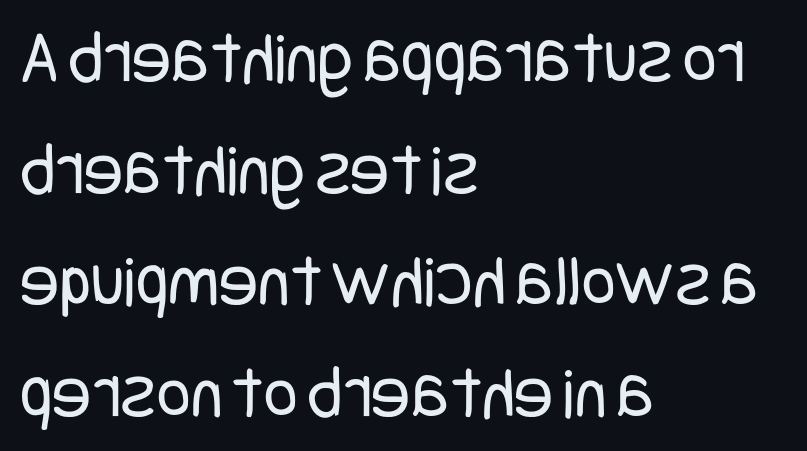
The image shows 74 px regular-weight, condensed sans-serif type, upright; set left-aligned, normal line spacing (1.51x), normal letter spacing, not underlined; low stroke contrast and a large x-height.
